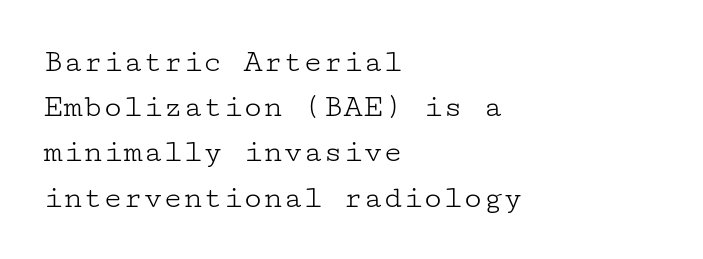
Q: Is the text bold? A: No.
Q: Is the text italic (slanted)? A: No, it is upright.
Q: Is the typeface a serif or a sans-serif typeface? A: Serif.
Q: Is the text underlined? A: No.
Q: How is the paragraph aligned? A: Left-aligned.
Q: Is the spacing between letters normal or unusually wide? A: Normal.
Q: Is the spacing between lines tight, normal or loose? A: Normal.
Q: Width (condensed, normal, or wide)? A: Wide.
Q: Stroke contrast? A: Low.
Q: x-height? A: Medium.
